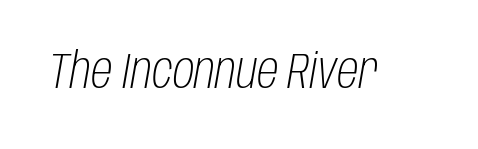
Q: Is the text bold? A: No.
Q: Is the text italic (slanted)? A: Yes, it leans right by about 10 degrees.
Q: Is the text underlined? A: No.
Q: Is the spacing between letters normal or unusually wide? A: Normal.
Q: Width (condensed, normal, or wide)? A: Condensed.
Q: Stroke contrast? A: Low.
Q: x-height? A: Large.
Q: Monospaced? A: No.
